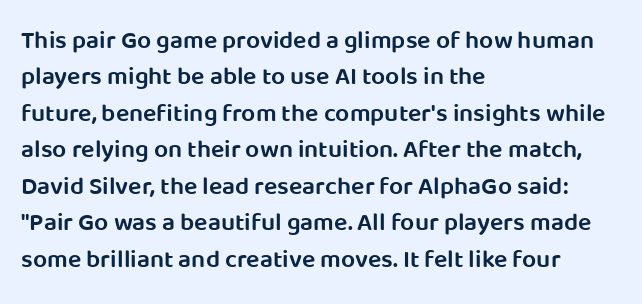
A somewhat darkened texture: the type is semibold rather than bold. If you drew a ruler down the left edge, every line would touch it. The zone under the glyphs is completely vacant. Ascenders rise straight up at ninety degrees. Caption: standard tracking, unaltered. Each new line begins a customary step beneath the previous one.
